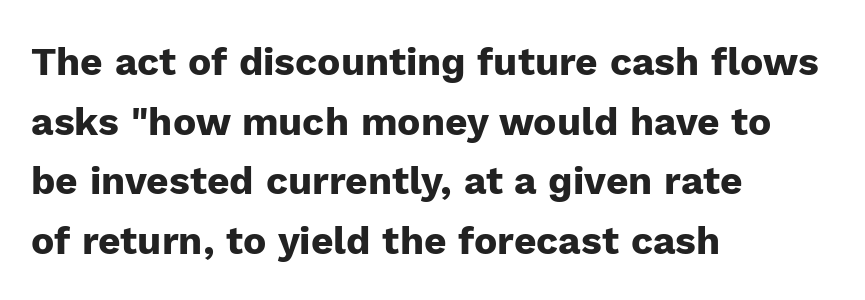
Layout note: lines flush left. The horizontal fit of the characters is conventional and even. Is this a fixed-width face? No — the glyphs have proportional, varying widths. The space directly below the letters is spotless. Compared with typical paragraphs, the rows here are spaced about the same.
